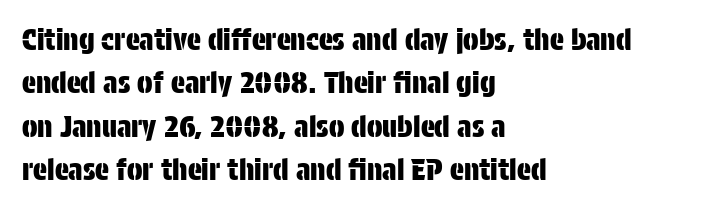
Clear beneath every line of the passage. The paragraph has a hard left edge and a soft right edge. This sample uses an upright cut, with every glyph sitting square on the baseline. Evenly set lines give the paragraph a standard silhouette. These lines are rendered in a variable-pitch font. The passage shown has conventional tracking throughout.
